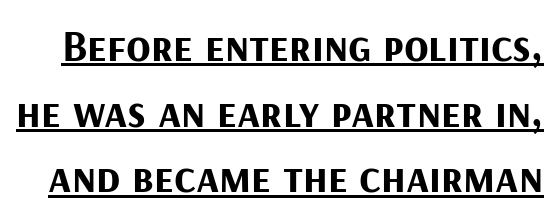
Q: Is the text bold? A: Yes.
Q: Is the text italic (slanted)? A: No, it is upright.
Q: Is the typeface a serif or a sans-serif typeface? A: Sans-serif.
Q: Is the text underlined? A: Yes.
Q: Is the spacing between letters normal or unusually wide? A: Normal.
Q: Is the spacing between lines tight, normal or loose? A: Normal.
Q: Width (condensed, normal, or wide)? A: Normal.
Q: Stroke contrast? A: Medium.
Q: x-height? A: Medium.
Q: Monospaced? A: No.
